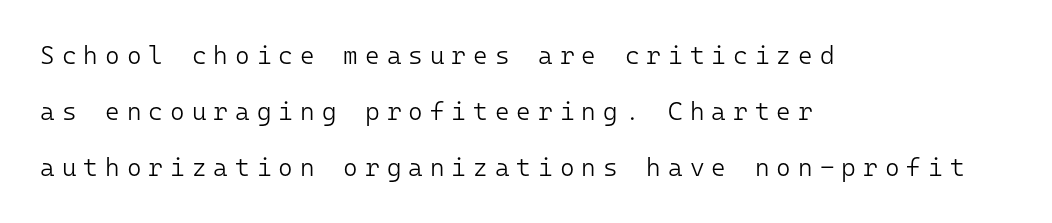
Every row of glyphs begins at an identical x-position on the left. Designer's note — italics off, roman on. Line spacing here is loose. Weight: in the light-to-regular range. Look at the tracking — it's clearly loosened, letters drifting apart. The space directly below the letters is spotless.
